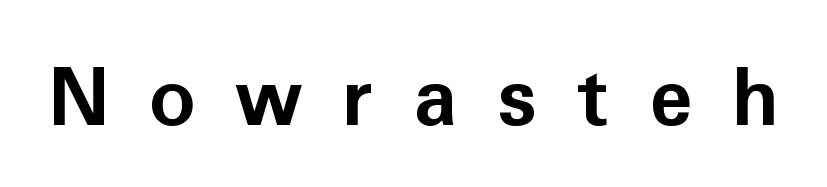
{"serif": "no", "italic": "no", "bold": "yes", "weight": "bold", "width": "normal", "stroke_contrast": "low", "x_height": "medium", "monospaced": "no", "underline": "no", "letter_spacing": "wide", "letter_spacing_em": 0.5, "glyph_px": 79}
